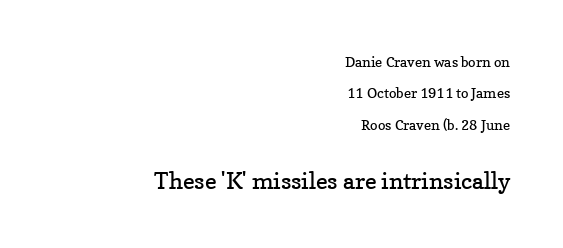
Q: Is the text bold? A: No.
Q: Is the text italic (slanted)? A: No, it is upright.
Q: Is the text underlined? A: No.
Q: How is the paragraph aligned? A: Right-aligned.
Q: Is the spacing between letters normal or unusually wide? A: Normal.
Q: Is the spacing between lines tight, normal or loose? A: Loose.
Q: Which block of text is set in a larger size, the first (top) or the second (bottom)? A: The second (bottom) one.
